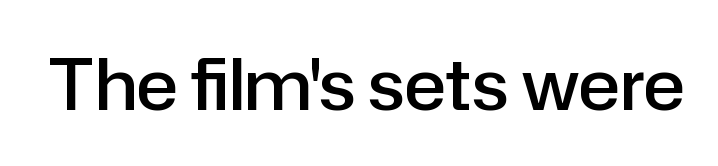
The image shows 70 px semibold sans-serif type, upright; set normal letter spacing, not underlined; low stroke contrast and a medium x-height.
